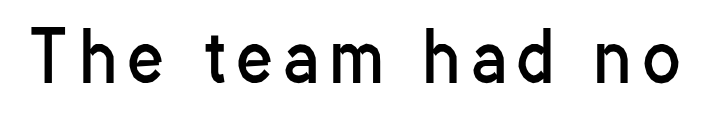
Q: Is the text bold? A: No.
Q: Is the text italic (slanted)? A: No, it is upright.
Q: Is the typeface a serif or a sans-serif typeface? A: Sans-serif.
Q: Is the text underlined? A: No.
Q: Width (condensed, normal, or wide)? A: Condensed.
Q: Stroke contrast? A: Low.
Q: x-height? A: Medium.
Q: Monospaced? A: No.
